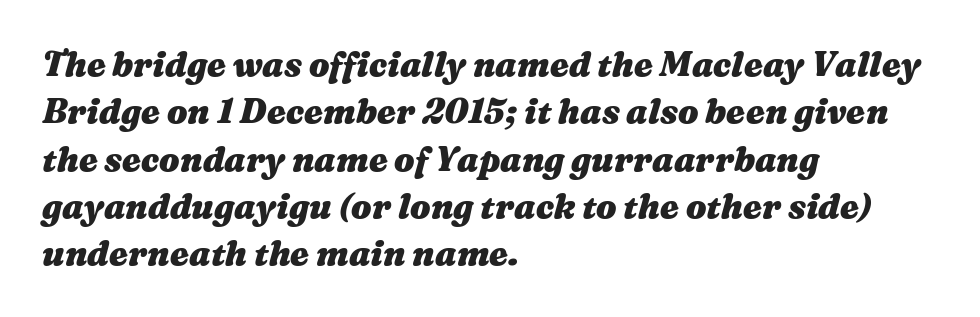
The image shows 34 px heavy, wide type, italic (leaning right); set left-aligned, normal line spacing (1.39x), normal letter spacing, not underlined; medium stroke contrast and a medium x-height.
